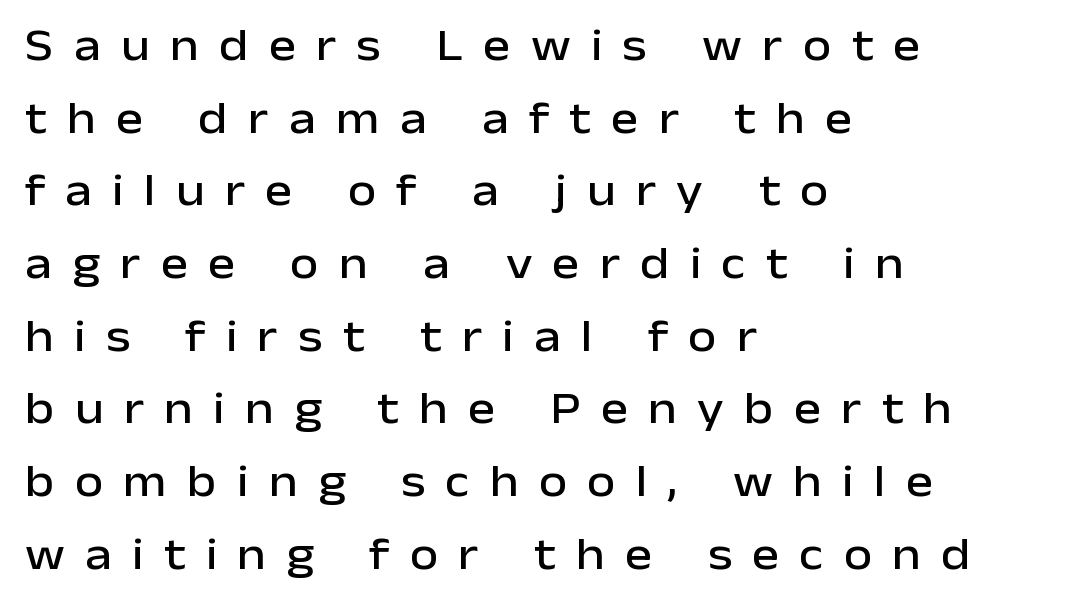
The typesetter chose a ragged-right arrangement here. Character widths vary here, with narrow letters taking less room than wide ones. Is there any slant? The stems are plumb. In terms of leading, this rendering sits right in the middle. Note: no serifs on the glyphs. Beneath every word, the page is bare.
